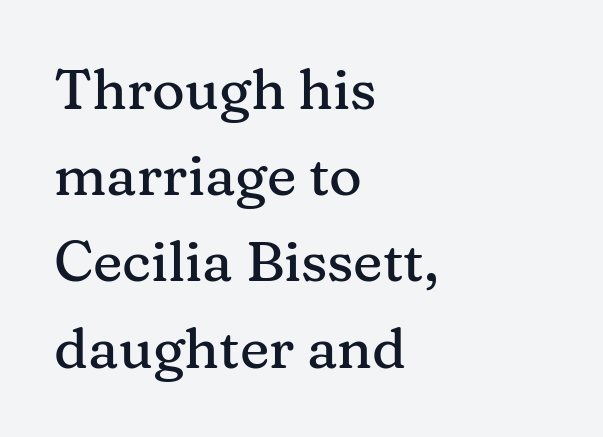
{"serif": "yes", "italic": "no", "width": "normal", "stroke_contrast": "medium", "x_height": "medium", "monospaced": "no", "underline": "no", "align": "left", "line_spacing": "normal", "line_spacing_ratio": 1.54, "letter_spacing": "normal", "letter_spacing_em": 0.0, "glyph_px": 56}
